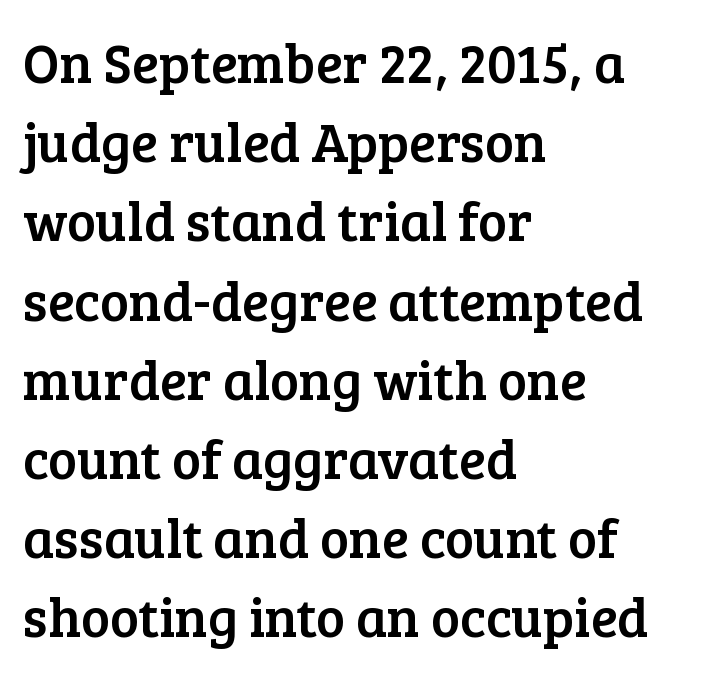
The image shows 55 px serif type, upright; set left-aligned, normal line spacing (1.44x), normal letter spacing, not underlined; low stroke contrast and a medium x-height.
